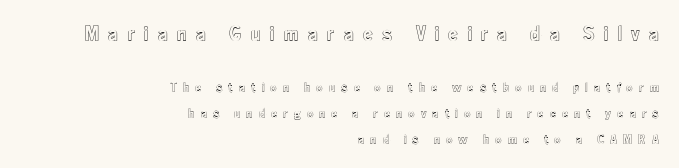
Letters rest on an invisible, unmarked baseline. Typeset ragged left — the right edge is the straight one. Vertical strokes here are truly vertical. Each word looks stretched out because of the extra space between its letters.
